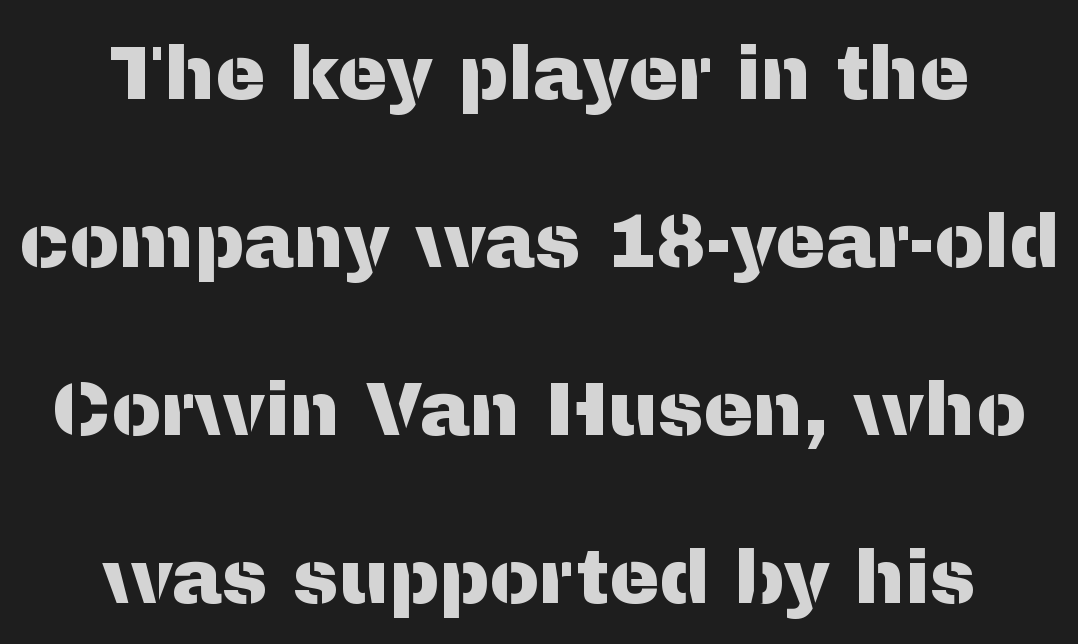
The image shows 75 px sans-serif type, upright; set centered, loose line spacing (2.24x), normal letter spacing, not underlined; medium stroke contrast and a medium x-height.
